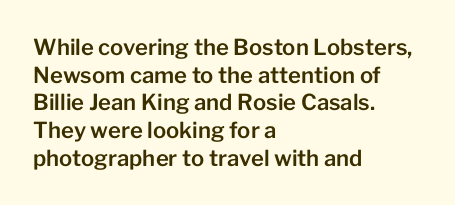
Q: Is the text italic (slanted)? A: No, it is upright.
Q: Is the text underlined? A: No.
Q: How is the paragraph aligned? A: Left-aligned.
Q: Is the spacing between letters normal or unusually wide? A: Normal.
Q: Is the spacing between lines tight, normal or loose? A: Normal.
